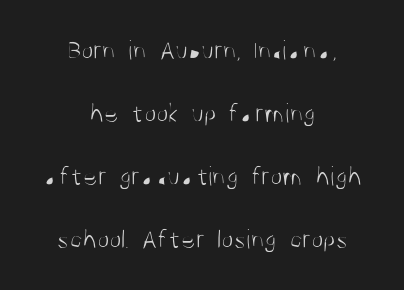
Q: Is the text bold? A: No.
Q: Is the text italic (slanted)? A: No, it is upright.
Q: Is the typeface a serif or a sans-serif typeface? A: Sans-serif.
Q: Is the text underlined? A: No.
Q: How is the paragraph aligned? A: Centered.
Q: Is the spacing between letters normal or unusually wide? A: Normal.
Q: Is the spacing between lines tight, normal or loose? A: Loose.
Q: Width (condensed, normal, or wide)? A: Condensed.
Q: Stroke contrast? A: Medium.
Q: x-height? A: Large.
Q: Monospaced? A: No.
